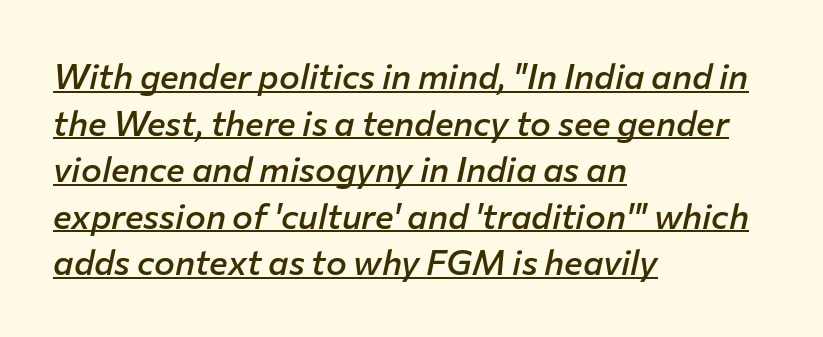
Does the lettering tilt? It does — this is italic. How heavy is the stroke? Medium-heavy — a semibold, shy of bold. A typesetter would call this leading conventional body-copy spacing. Note the varied advance widths — an 'i' is clearly narrower than an 'm'. The line texture is even and compact thanks to regular tracking.
